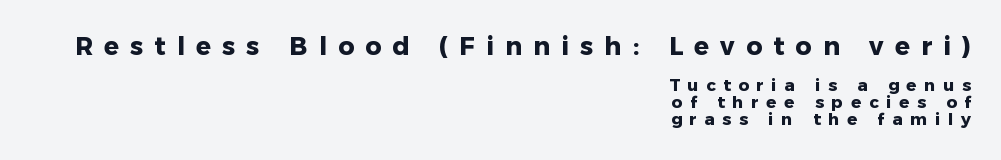
Q: Is the text bold? A: Yes.
Q: Is the text italic (slanted)? A: No, it is upright.
Q: Is the text underlined? A: No.
Q: How is the paragraph aligned? A: Right-aligned.
Q: Is the spacing between letters normal or unusually wide? A: Unusually wide.
Q: Is the spacing between lines tight, normal or loose? A: Tight.
Q: Which block of text is set in a larger size, the first (top) or the second (bottom)? A: The first (top) one.
